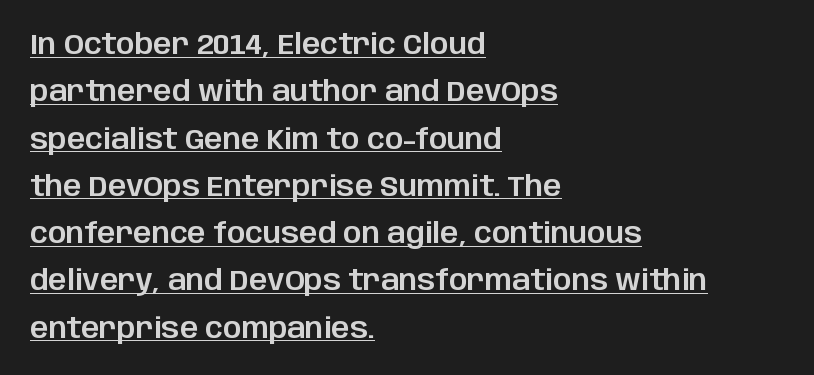
Q: Is the text italic (slanted)? A: No, it is upright.
Q: Is the typeface a serif or a sans-serif typeface? A: Sans-serif.
Q: Is the text underlined? A: Yes.
Q: How is the paragraph aligned? A: Left-aligned.
Q: Is the spacing between letters normal or unusually wide? A: Normal.
Q: Is the spacing between lines tight, normal or loose? A: Normal.
Q: Width (condensed, normal, or wide)? A: Normal.
Q: Stroke contrast? A: Low.
Q: x-height? A: Large.
Q: Monospaced? A: No.
